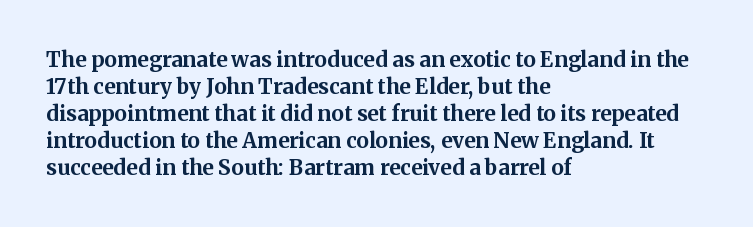
Q: Is the text bold? A: Yes.
Q: Is the text italic (slanted)? A: No, it is upright.
Q: Is the text underlined? A: No.
Q: How is the paragraph aligned? A: Left-aligned.
Q: Is the spacing between letters normal or unusually wide? A: Normal.
Q: Is the spacing between lines tight, normal or loose? A: Normal.
